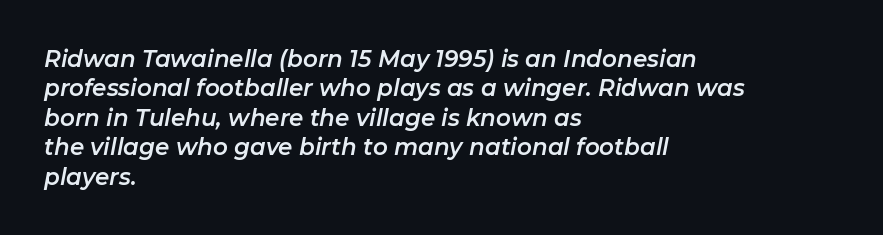
The image shows 23 px text type, italic (leaning right); set left-aligned, normal line spacing (1.28x), normal letter spacing, not underlined.
